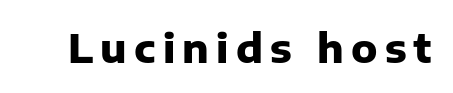
Q: Is the text bold? A: Yes.
Q: Is the text italic (slanted)? A: No, it is upright.
Q: Is the typeface a serif or a sans-serif typeface? A: Sans-serif.
Q: Is the text underlined? A: No.
Q: Width (condensed, normal, or wide)? A: Normal.
Q: Stroke contrast? A: Low.
Q: x-height? A: Medium.
Q: Monospaced? A: No.
